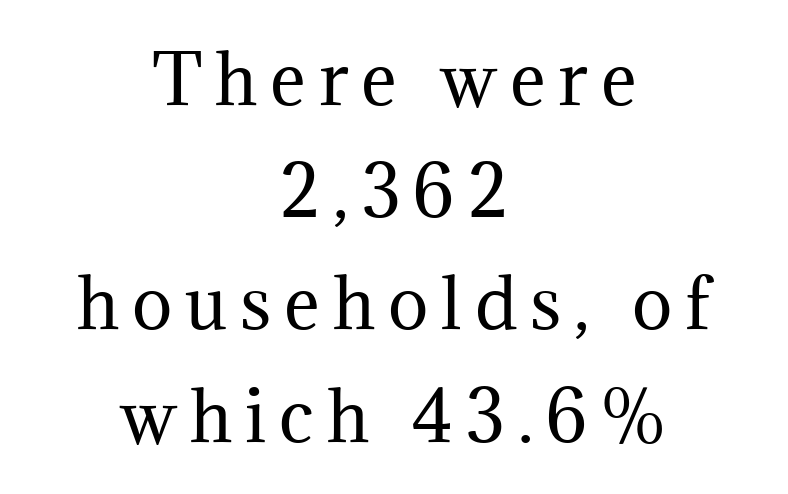
The image shows 68 px regular-weight serif type, upright; set centered, normal line spacing (1.65x), not underlined; medium stroke contrast and a medium x-height.
